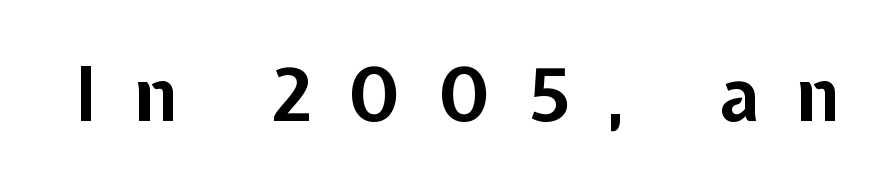
Q: Is the text bold? A: Yes.
Q: Is the text italic (slanted)? A: No, it is upright.
Q: Is the typeface a serif or a sans-serif typeface? A: Sans-serif.
Q: Is the text underlined? A: No.
Q: Is the spacing between letters normal or unusually wide? A: Unusually wide.
Q: Width (condensed, normal, or wide)? A: Normal.
Q: Stroke contrast? A: Low.
Q: x-height? A: Medium.
Q: Monospaced? A: No.
